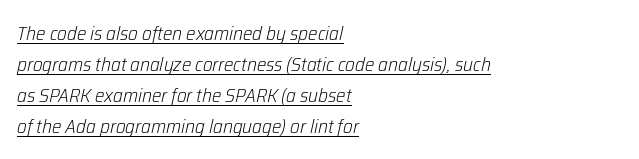
The image shows 20 px text type, italic (leaning right); set left-aligned, normal line spacing (1.55x), normal letter spacing, underlined.
